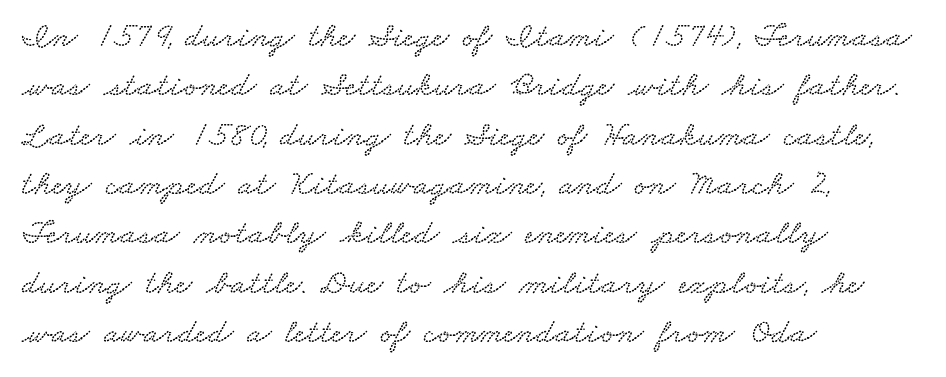
{"width": "wide", "stroke_contrast": "low", "x_height": "small", "monospaced": "no", "underline": "no", "align": "left", "line_spacing": "normal", "line_spacing_ratio": 1.41, "letter_spacing": "normal", "letter_spacing_em": 0.0, "glyph_px": 35}
